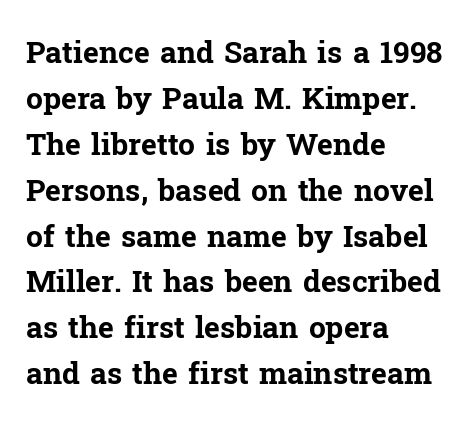
{"serif": "yes", "italic": "no", "bold": "yes", "weight": "bold", "width": "normal", "stroke_contrast": "low", "x_height": "medium", "monospaced": "no", "underline": "no", "align": "left", "line_spacing": "normal", "line_spacing_ratio": 1.53, "letter_spacing": "normal", "letter_spacing_em": 0.0, "glyph_px": 30}
